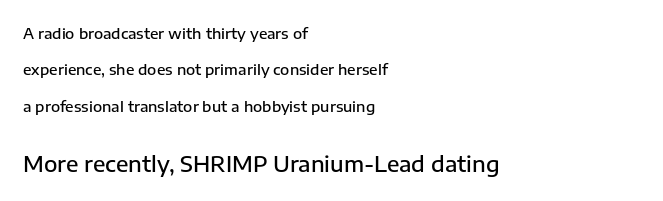
The image shows 22 px text type, upright; set left-aligned, loose line spacing (2.42x), normal letter spacing, not underlined; the second (bottom) block is 1.47x larger.
